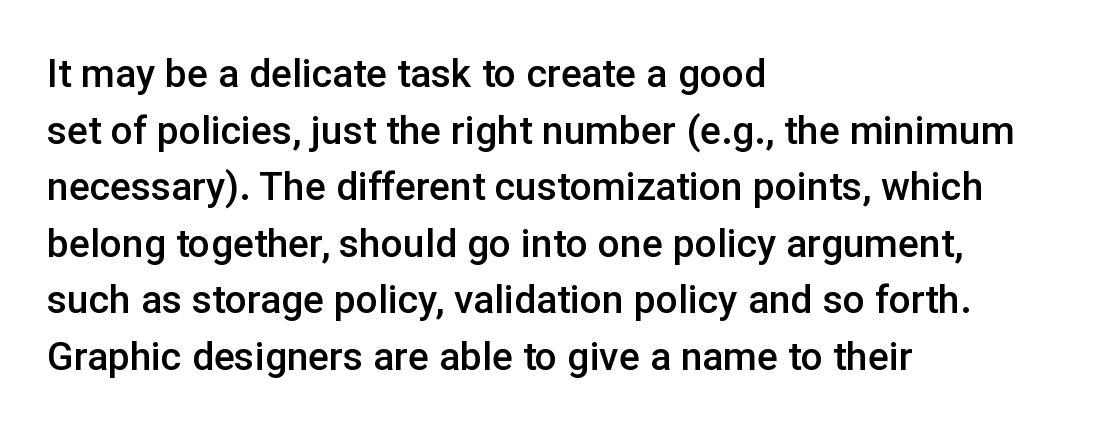
Q: Is the text bold? A: Semi-bold.
Q: Is the text italic (slanted)? A: No, it is upright.
Q: Is the typeface a serif or a sans-serif typeface? A: Sans-serif.
Q: Is the text underlined? A: No.
Q: How is the paragraph aligned? A: Left-aligned.
Q: Is the spacing between letters normal or unusually wide? A: Normal.
Q: Is the spacing between lines tight, normal or loose? A: Normal.
Q: Width (condensed, normal, or wide)? A: Normal.
Q: Stroke contrast? A: Low.
Q: x-height? A: Medium.
Q: Monospaced? A: No.
